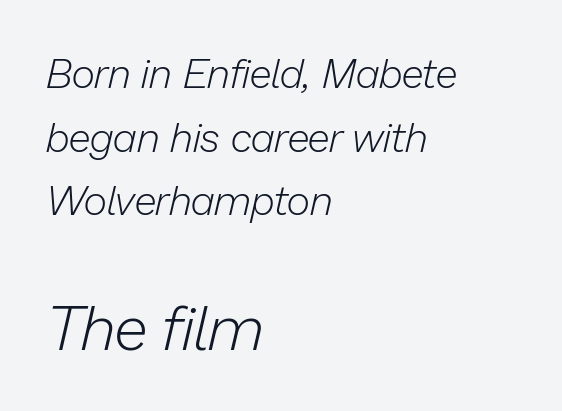
Q: Is the text bold? A: No.
Q: Is the text italic (slanted)? A: Yes, it leans right by about 13 degrees.
Q: Is the text underlined? A: No.
Q: How is the paragraph aligned? A: Left-aligned.
Q: Is the spacing between letters normal or unusually wide? A: Normal.
Q: Is the spacing between lines tight, normal or loose? A: Normal.
Q: Which block of text is set in a larger size, the first (top) or the second (bottom)? A: The second (bottom) one.
Q: Width (condensed, normal, or wide)? A: Normal.
Q: Stroke contrast? A: Low.
Q: x-height? A: Medium.
Q: Monospaced? A: No.
